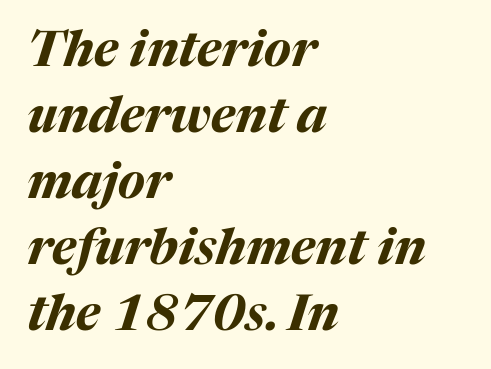
The image shows 50 px bold type, italic (leaning right); set left-aligned, normal line spacing (1.32x), normal letter spacing, not underlined; medium stroke contrast and a medium x-height.
